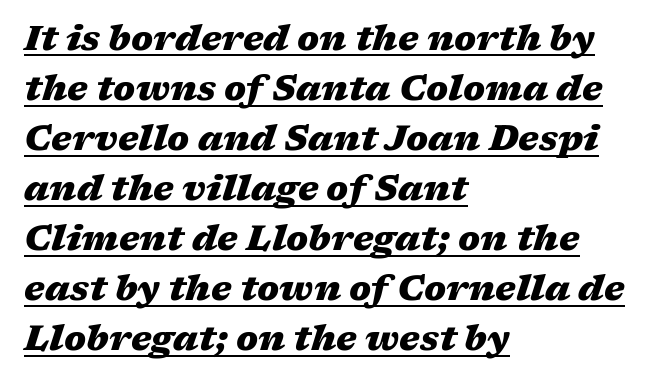
Q: Is the text bold? A: Yes.
Q: Is the text italic (slanted)? A: Yes, it leans right by about 17 degrees.
Q: Is the text underlined? A: Yes.
Q: How is the paragraph aligned? A: Left-aligned.
Q: Is the spacing between letters normal or unusually wide? A: Normal.
Q: Is the spacing between lines tight, normal or loose? A: Normal.
Q: Width (condensed, normal, or wide)? A: Wide.
Q: Stroke contrast? A: Medium.
Q: x-height? A: Medium.
Q: Monospaced? A: No.
